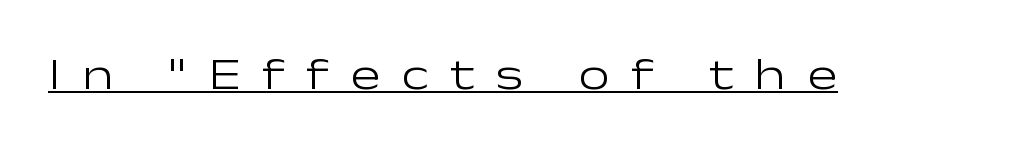
The image shows 45 px light, wide sans-serif type, upright; set unusually wide letter spacing (+0.47 em), underlined; low stroke contrast and a medium x-height.
